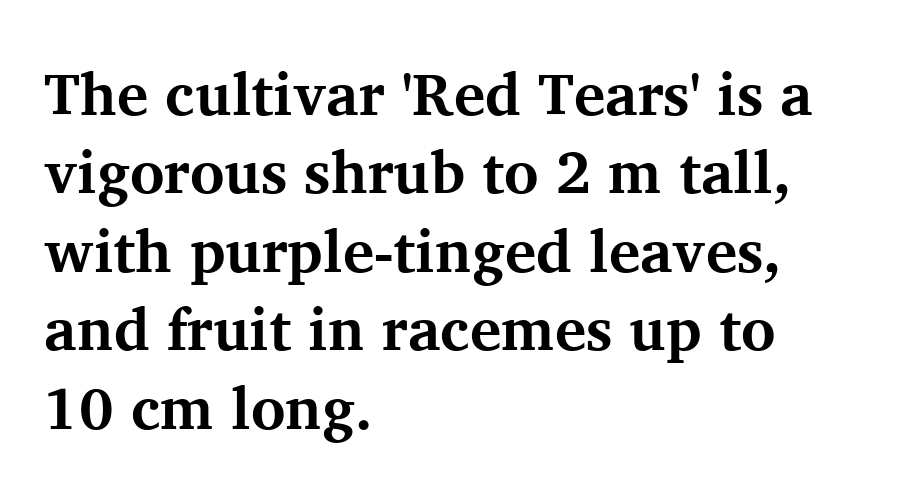
{"serif": "yes", "italic": "no", "bold": "yes", "weight": "bold", "width": "normal", "stroke_contrast": "medium", "x_height": "medium", "monospaced": "no", "underline": "no", "align": "left", "line_spacing": "normal", "line_spacing_ratio": 1.33, "letter_spacing": "normal", "letter_spacing_em": 0.0, "glyph_px": 59}
